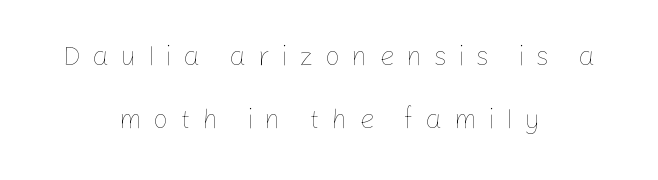
{"italic": "no", "bold": "no", "underline": "no", "align": "center", "line_spacing": "loose", "line_spacing_ratio": 2.33, "letter_spacing": "wide", "letter_spacing_em": 0.42, "glyph_px": 27}
